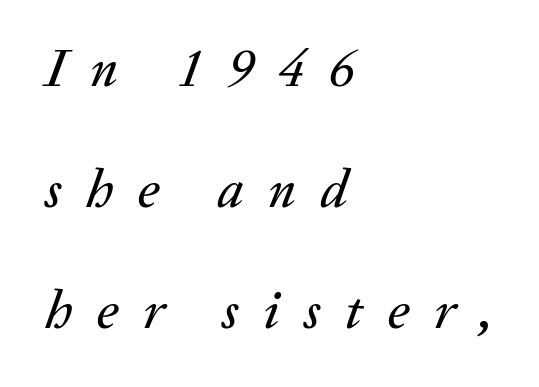
The image shows 54 px text type, italic (leaning right); set left-aligned, loose line spacing (2.24x), unusually wide letter spacing (+0.45 em), not underlined; medium stroke contrast and a medium x-height.
